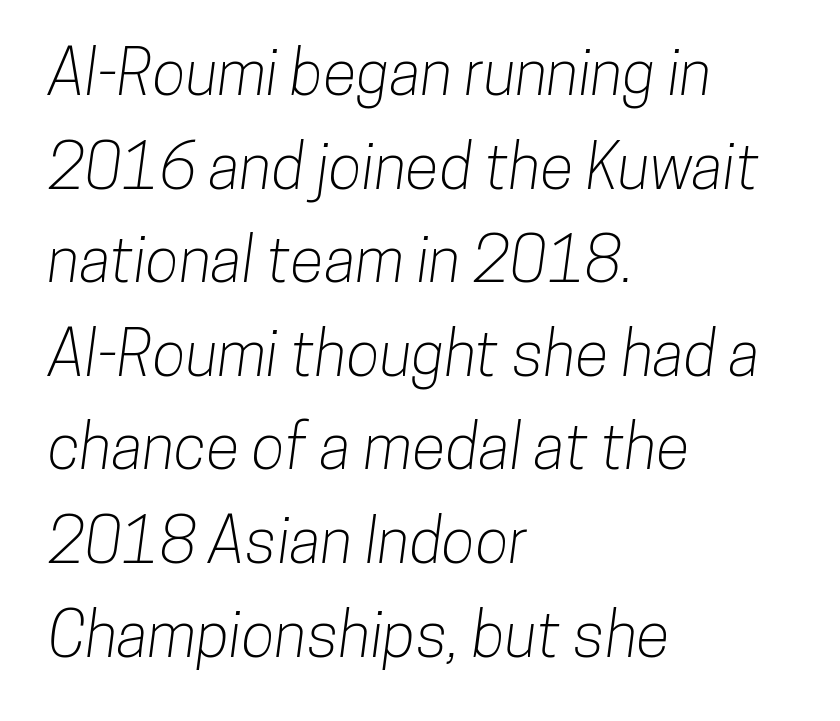
Spacing verdict: proportional, widths tailored to each character. The lines sit at an ordinary, default distance from one another. The zone under the glyphs is completely vacant. Check where the strokes stop: nothing finishes them off — pure sans. The face used here is rendered with its standard letterfit.
